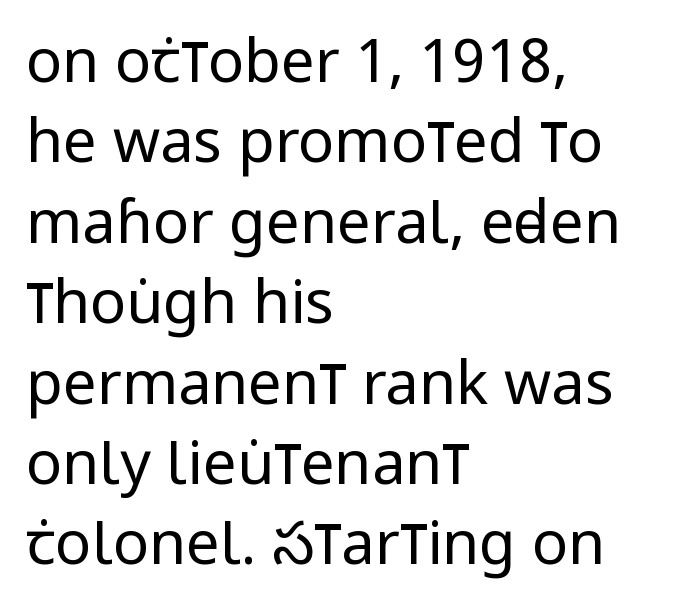
Q: Is the text bold? A: No.
Q: Is the text italic (slanted)? A: No, it is upright.
Q: Is the typeface a serif or a sans-serif typeface? A: Sans-serif.
Q: Is the text underlined? A: No.
Q: How is the paragraph aligned? A: Left-aligned.
Q: Is the spacing between letters normal or unusually wide? A: Normal.
Q: Is the spacing between lines tight, normal or loose? A: Normal.
Q: Width (condensed, normal, or wide)? A: Condensed.
Q: Stroke contrast? A: Low.
Q: x-height? A: Large.
Q: Monospaced? A: No.
